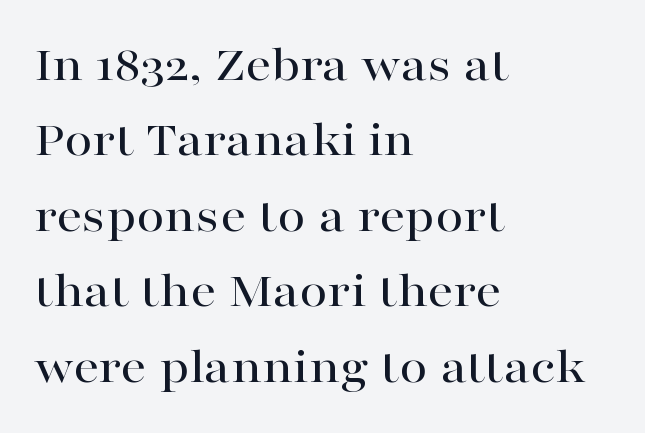
Q: Is the text italic (slanted)? A: No, it is upright.
Q: Is the typeface a serif or a sans-serif typeface? A: Serif.
Q: Is the text underlined? A: No.
Q: How is the paragraph aligned? A: Left-aligned.
Q: Is the spacing between letters normal or unusually wide? A: Normal.
Q: Is the spacing between lines tight, normal or loose? A: Normal.
Q: Width (condensed, normal, or wide)? A: Wide.
Q: Stroke contrast? A: High.
Q: x-height? A: Medium.
Q: Monospaced? A: No.
